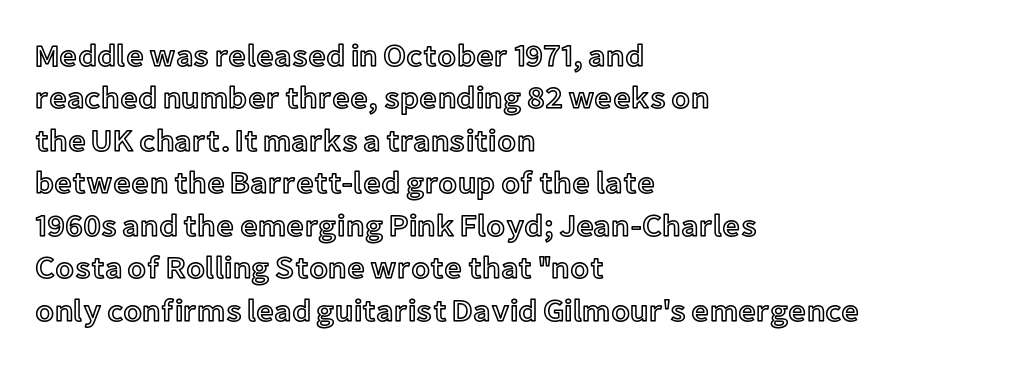
{"italic": "no", "width": "normal", "x_height": "medium", "monospaced": "no", "underline": "no", "align": "left", "line_spacing": "normal", "line_spacing_ratio": 1.37, "letter_spacing": "normal", "letter_spacing_em": 0.0, "glyph_px": 31}
